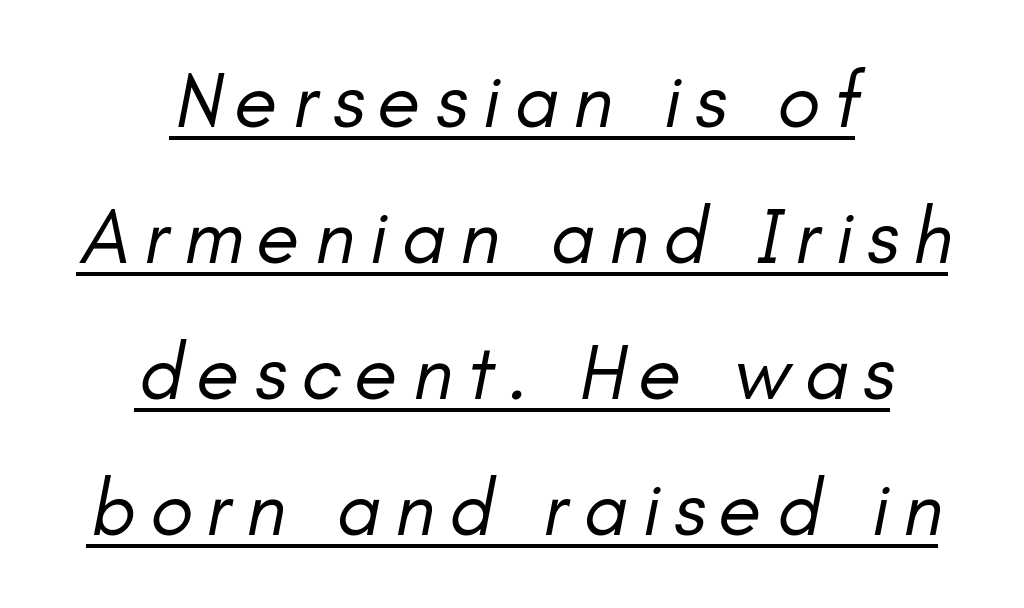
Q: Is the text bold? A: No.
Q: Is the text italic (slanted)? A: Yes, it leans right by about 11 degrees.
Q: Is the text underlined? A: Yes.
Q: How is the paragraph aligned? A: Centered.
Q: Width (condensed, normal, or wide)? A: Normal.
Q: Stroke contrast? A: Low.
Q: x-height? A: Small.
Q: Monospaced? A: No.
